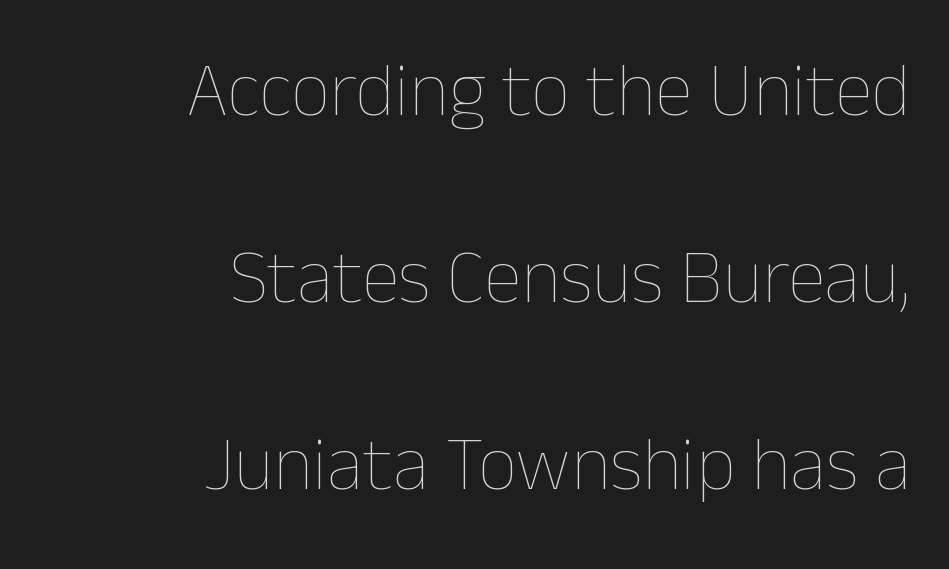
Q: Is the text bold? A: No.
Q: Is the text italic (slanted)? A: No, it is upright.
Q: Is the text underlined? A: No.
Q: How is the paragraph aligned? A: Right-aligned.
Q: Is the spacing between letters normal or unusually wide? A: Normal.
Q: Is the spacing between lines tight, normal or loose? A: Loose.
Q: Width (condensed, normal, or wide)? A: Normal.
Q: Stroke contrast? A: Low.
Q: x-height? A: Medium.
Q: Monospaced? A: No.
